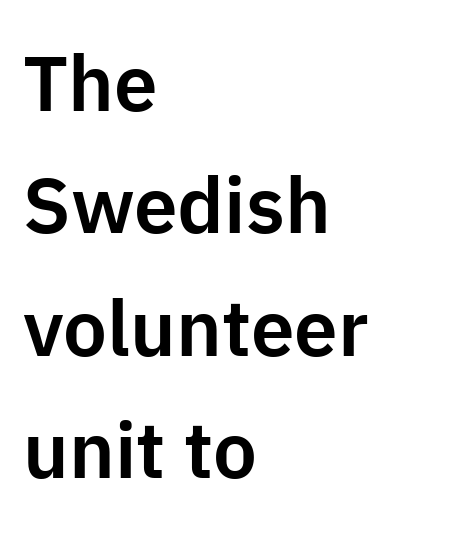
Q: Is the text italic (slanted)? A: No, it is upright.
Q: Is the typeface a serif or a sans-serif typeface? A: Sans-serif.
Q: Is the text underlined? A: No.
Q: How is the paragraph aligned? A: Left-aligned.
Q: Is the spacing between letters normal or unusually wide? A: Normal.
Q: Is the spacing between lines tight, normal or loose? A: Normal.
Q: Width (condensed, normal, or wide)? A: Normal.
Q: Stroke contrast? A: Low.
Q: x-height? A: Medium.
Q: Monospaced? A: No.
